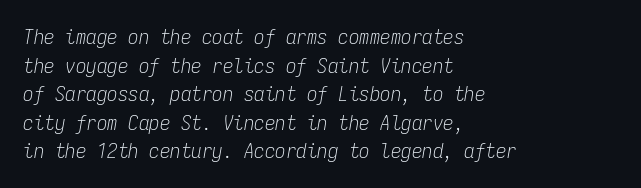
This sample is left-justified, so line endings fall wherever the words run out. The axis of the letterforms is tilted away from vertical. Is the type heavy? It reads as light-to-regular instead. Summary of vertical rhythm: regular, with standard interline spacing. There is no visible air inserted between adjacent glyphs.
